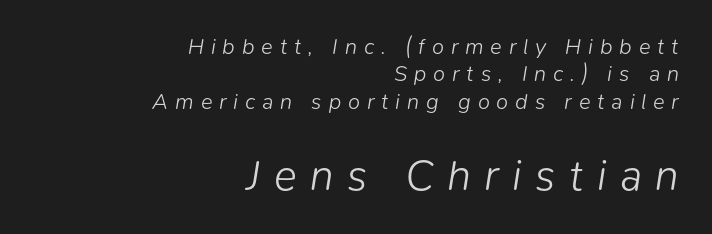
{"italic": "yes", "lean": "right", "slant_degrees": 9, "bold": "no", "weight": "light", "width": "normal", "stroke_contrast": "low", "x_height": "medium", "monospaced": "no", "underline": "no", "align": "right", "line_spacing": "normal", "line_spacing_ratio": 1.25, "letter_spacing": "wide", "letter_spacing_em": 0.31, "larger_block": "second", "size_ratio": 1.95, "glyph_px": 43}
